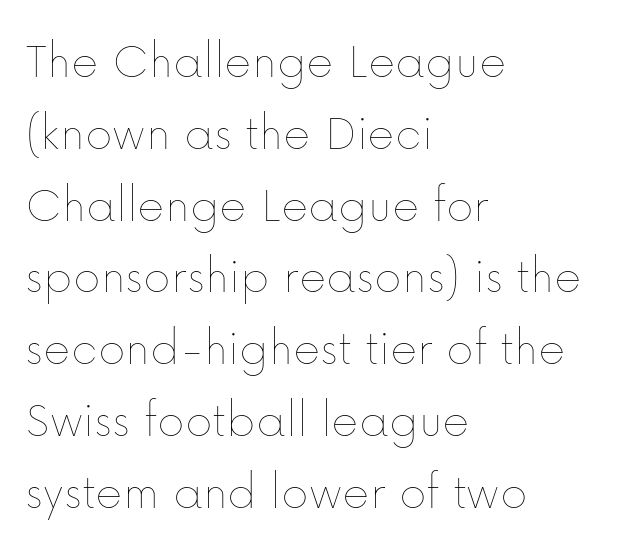
{"italic": "no", "bold": "no", "weight": "thin", "width": "normal", "stroke_contrast": "low", "x_height": "medium", "monospaced": "no", "underline": "no", "align": "left", "line_spacing": "normal", "line_spacing_ratio": 1.38, "letter_spacing": "normal", "letter_spacing_em": 0.0, "glyph_px": 52}
